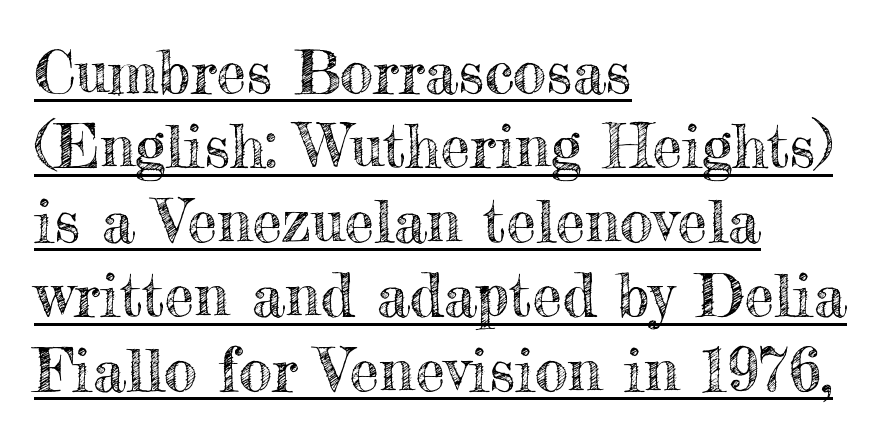
Q: Is the text italic (slanted)? A: No, it is upright.
Q: Is the text underlined? A: Yes.
Q: How is the paragraph aligned? A: Left-aligned.
Q: Is the spacing between letters normal or unusually wide? A: Normal.
Q: Width (condensed, normal, or wide)? A: Normal.
Q: x-height? A: Small.
Q: Monospaced? A: No.
